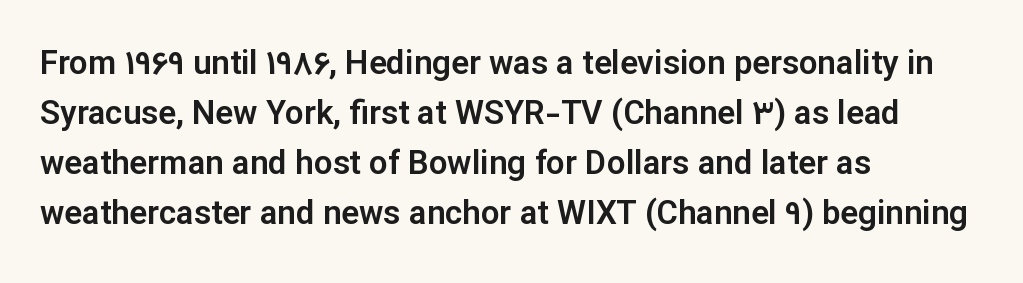
{"serif": "no", "italic": "no", "width": "normal", "stroke_contrast": "low", "x_height": "medium", "monospaced": "no", "underline": "no", "align": "left", "line_spacing": "normal", "line_spacing_ratio": 1.52, "letter_spacing": "normal", "letter_spacing_em": 0.0, "glyph_px": 33}
